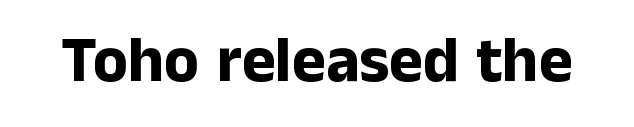
Q: Is the text bold? A: Yes.
Q: Is the text italic (slanted)? A: No, it is upright.
Q: Is the typeface a serif or a sans-serif typeface? A: Sans-serif.
Q: Is the text underlined? A: No.
Q: Is the spacing between letters normal or unusually wide? A: Normal.
Q: Width (condensed, normal, or wide)? A: Normal.
Q: Stroke contrast? A: Low.
Q: x-height? A: Medium.
Q: Monospaced? A: No.
